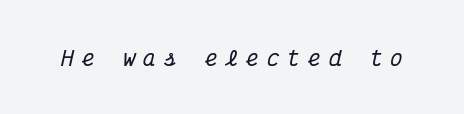
{"italic": "yes", "lean": "right", "slant_degrees": 12, "underline": "no", "letter_spacing": "wide", "letter_spacing_em": 0.38, "glyph_px": 21}
